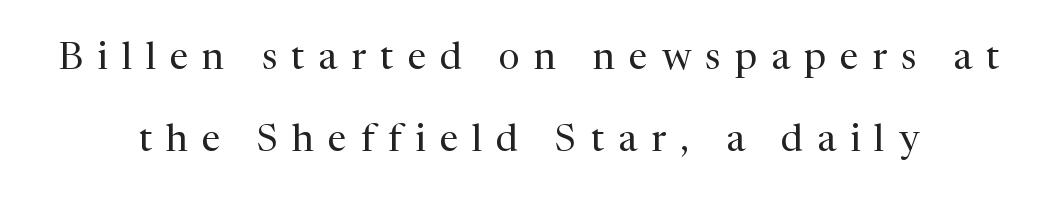
The image shows 38 px regular-weight serif type, upright; set centered, loose line spacing (2.15x), unusually wide letter spacing (+0.37 em), not underlined; medium stroke contrast and a medium x-height.
